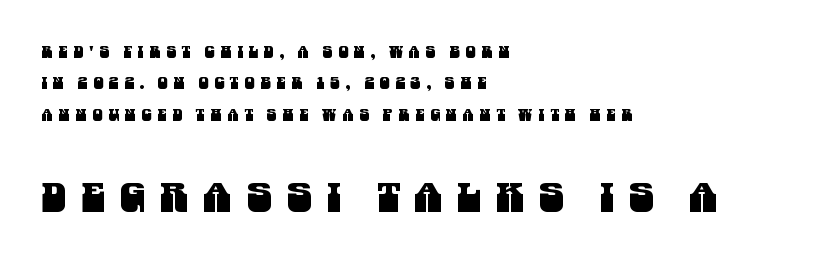
{"serif": "no", "width": "condensed", "stroke_contrast": "medium", "x_height": "large", "monospaced": "no", "underline": "no", "align": "left", "line_spacing": "loose", "line_spacing_ratio": 1.96, "letter_spacing": "wide", "letter_spacing_em": 0.36, "larger_block": "second", "size_ratio": 2.56, "glyph_px": 41}
